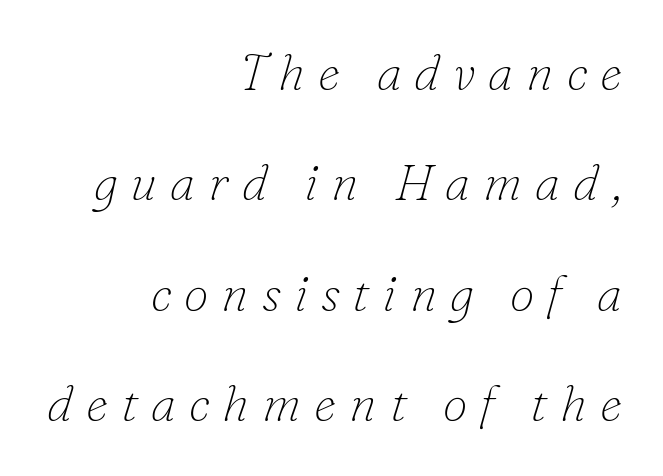
{"serif": "yes", "italic": "yes", "lean": "right", "slant_degrees": 16, "bold": "no", "weight": "thin", "width": "normal", "stroke_contrast": "low", "x_height": "small", "monospaced": "no", "underline": "no", "align": "right", "line_spacing": "loose", "line_spacing_ratio": 2.21, "letter_spacing": "wide", "letter_spacing_em": 0.26, "glyph_px": 50}
